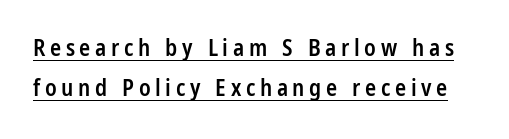
Q: Is the text bold? A: Semi-bold.
Q: Is the text italic (slanted)? A: No, it is upright.
Q: Is the text underlined? A: Yes.
Q: Is the spacing between letters normal or unusually wide? A: Unusually wide.
